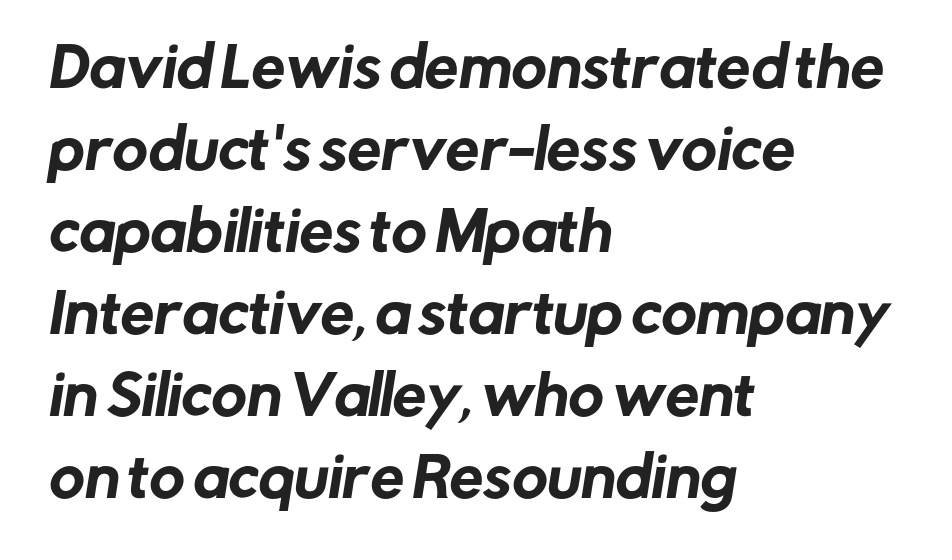
Q: Is the typeface a serif or a sans-serif typeface? A: Sans-serif.
Q: Is the text underlined? A: No.
Q: How is the paragraph aligned? A: Left-aligned.
Q: Is the spacing between letters normal or unusually wide? A: Normal.
Q: Is the spacing between lines tight, normal or loose? A: Normal.
Q: Width (condensed, normal, or wide)? A: Normal.
Q: Stroke contrast? A: Low.
Q: x-height? A: Medium.
Q: Monospaced? A: No.
